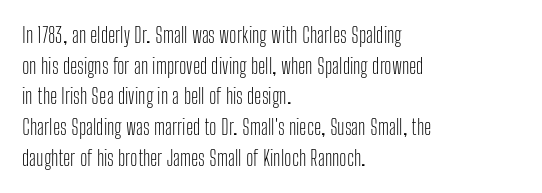
The strip under each line holds only bare page. The lines in this sample share a left origin and differ only in where they stop. The block of text has a typical density, with ordinary space between rows. A typesetter would call this zero additional tracking. Each stroke keeps to a modest, everyday thickness or less. Style check: upright.
